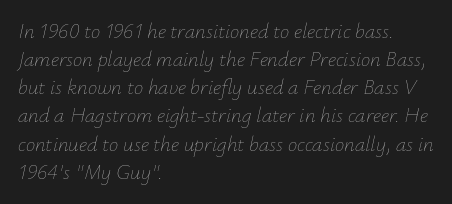
On a weight scale, this lands at 450 or below. The words here are not underlined. Line spacing here is normal. Slanted lettering throughout. In terms of letterspacing, this is plain default setting.
